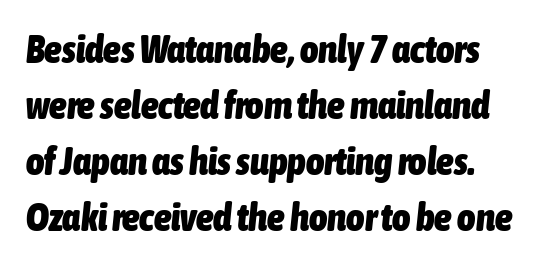
The rendering applies a slant to the glyphs. Glyph-to-glyph distance matches everyday printed text. Has an underline been added? It has not. Students, observe: this is what conventionally led text looks like. A typesetter would call this proportional, since set widths differ per character. Plenty of ink on the page — the face is bold.
